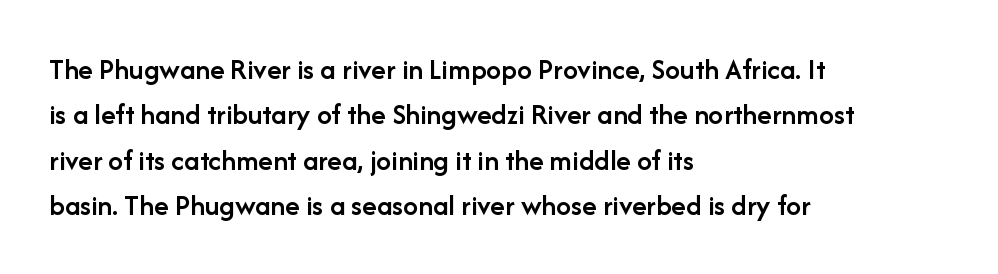
Q: Is the text bold? A: Semi-bold.
Q: Is the text italic (slanted)? A: No, it is upright.
Q: Is the typeface a serif or a sans-serif typeface? A: Sans-serif.
Q: Is the text underlined? A: No.
Q: How is the paragraph aligned? A: Left-aligned.
Q: Is the spacing between letters normal or unusually wide? A: Normal.
Q: Is the spacing between lines tight, normal or loose? A: Normal.
Q: Width (condensed, normal, or wide)? A: Normal.
Q: Stroke contrast? A: Low.
Q: x-height? A: Medium.
Q: Monospaced? A: No.
